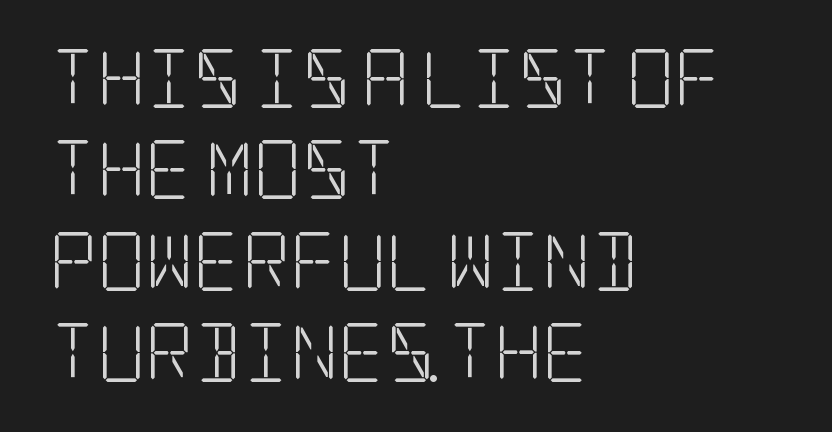
Unlike a clean sans, this face finishes its strokes with serifs. You can tell it's not italic because the verticals are truly vertical. Layout note: lines flush left. Caption: standard tracking, unaltered.
